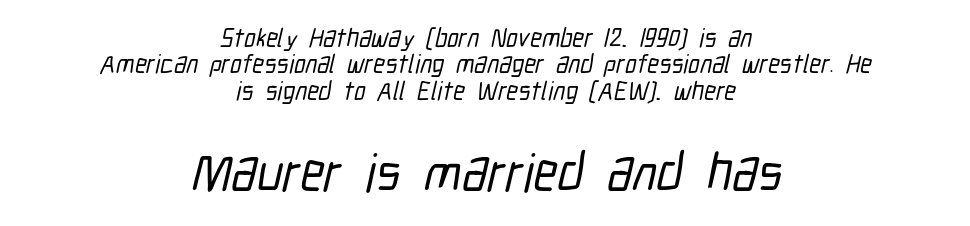
{"serif": "no", "width": "condensed", "stroke_contrast": "low", "x_height": "medium", "monospaced": "no", "underline": "no", "align": "center", "line_spacing": "tight", "line_spacing_ratio": 1.01, "letter_spacing": "normal", "letter_spacing_em": 0.0, "larger_block": "second", "size_ratio": 2.04, "glyph_px": 53}
